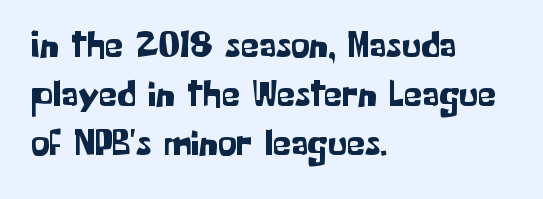
The image shows 37 px sans-serif type, upright; set left-aligned, normal line spacing (1.33x), normal letter spacing, not underlined; low stroke contrast and a medium x-height.
